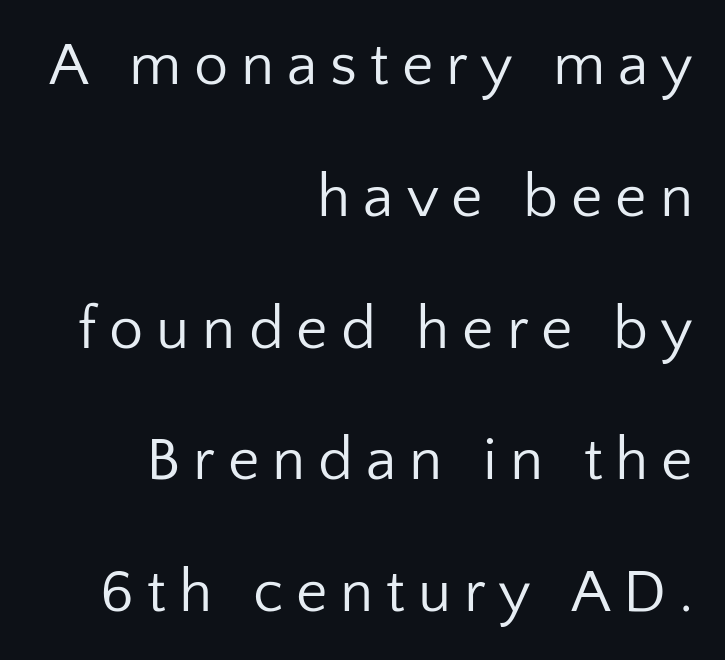
Stroke mass is kept to a normal reading level or below. The area under the type is left untouched. The type sits square on the baseline with zero lean. The face used here is proportionally spaced, like ordinary book or web type. Honestly, the rows look like they've been pulled way apart.
